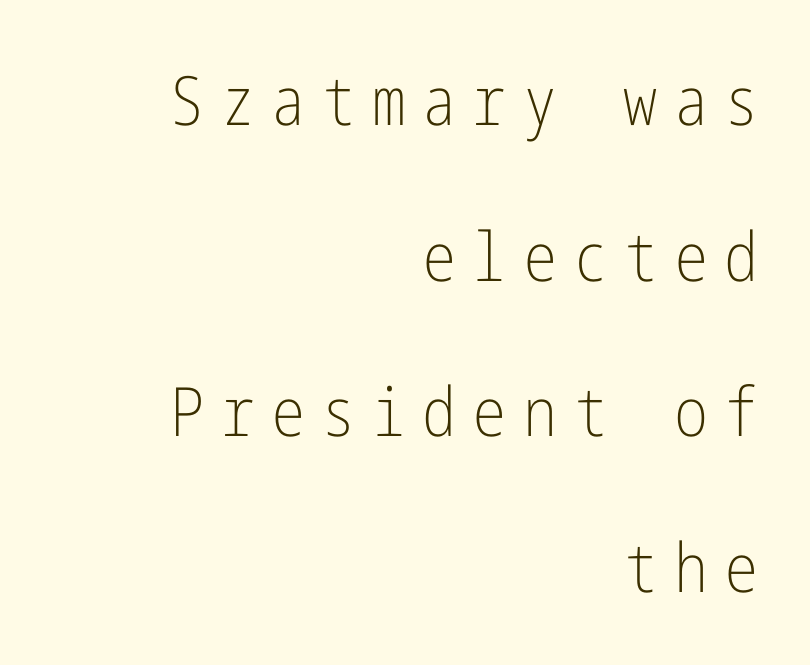
This sample uses expanded letter spacing, leaving extra air between glyphs. No word sits above an underline. Where is the straight margin? On the right. This is sans-serif lettering, the kind often seen on screens and signage.
